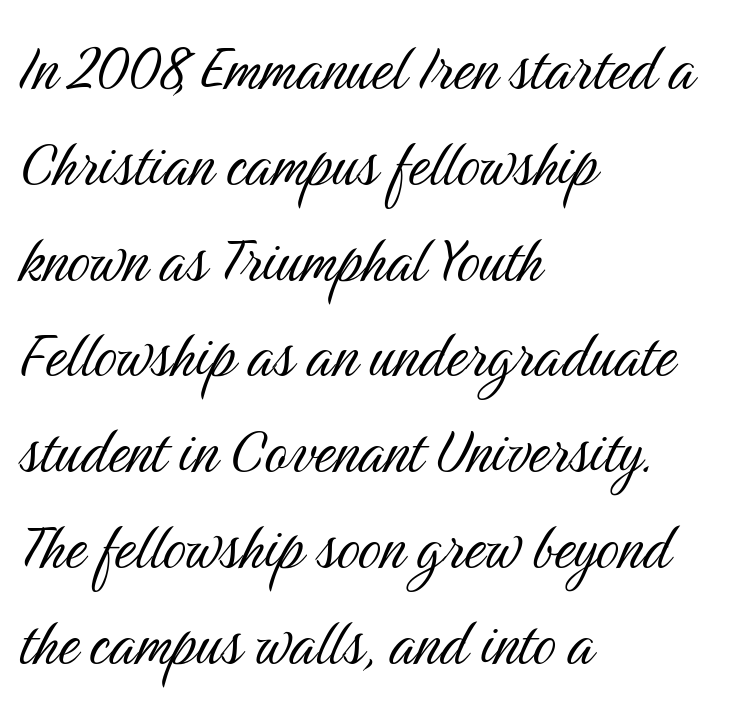
{"serif": "no", "bold": "no", "weight": "light", "width": "condensed", "stroke_contrast": "medium", "x_height": "medium", "monospaced": "no", "underline": "no", "align": "left", "line_spacing": "normal", "line_spacing_ratio": 1.33, "letter_spacing": "normal", "letter_spacing_em": 0.0, "glyph_px": 72}
